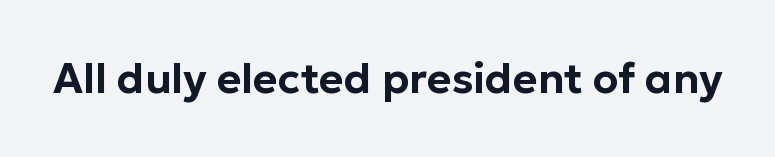
Q: Is the text italic (slanted)? A: No, it is upright.
Q: Is the typeface a serif or a sans-serif typeface? A: Sans-serif.
Q: Is the text underlined? A: No.
Q: Is the spacing between letters normal or unusually wide? A: Normal.
Q: Width (condensed, normal, or wide)? A: Normal.
Q: Stroke contrast? A: Low.
Q: x-height? A: Medium.
Q: Monospaced? A: No.
